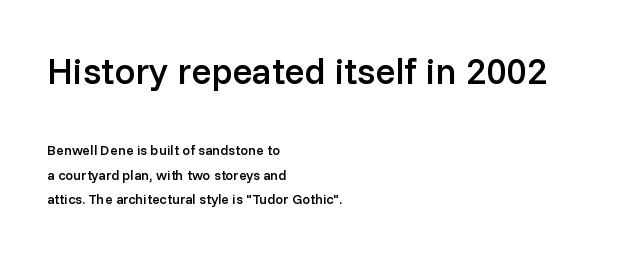
The image shows 37 px semibold sans-serif type, upright; set left-aligned, line spacing 1.75x, normal letter spacing, not underlined; the first (top) block is 2.64x larger; low stroke contrast and a medium x-height.
